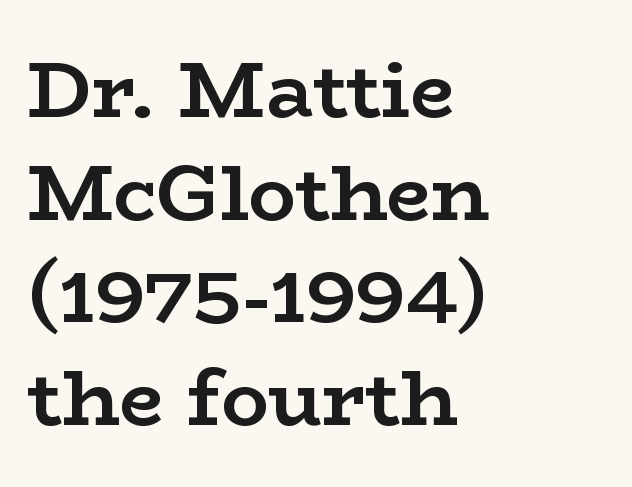
Strong, thick strokes mark this as bold type. The space beneath each line is pristine and unruled. The passage is arranged the way most books set body copy — flush left. Does the type have serifs? Yes, each stem ends in a small foot. Each letter keeps its own natural width here, so spacing adapts to shape. The type is set solid horizontally, with unmodified tracking.
